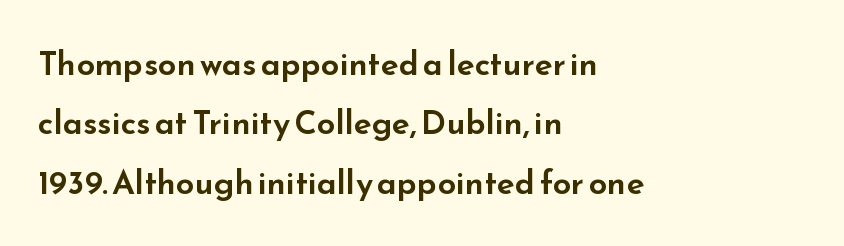
Each row of text sits above clean, open space. The font's upright variant was chosen for this text. The rag falls on the right side of this text block. Note the varied advance widths — an 'i' is clearly narrower than an 'm'.
